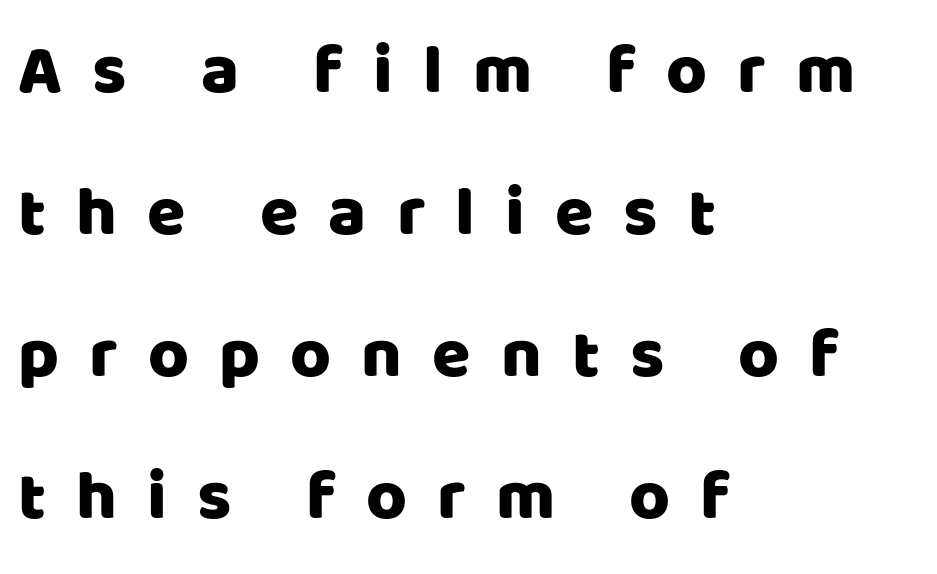
Character widths vary here, with narrow letters taking less room than wide ones. One glance says open: line gaps are wider than usual. The compositor pushed each line to the left boundary. There is plenty of visible air inserted between adjacent glyphs. The rendering shows plain stroke endings on the letterforms — a sans-serif design.
